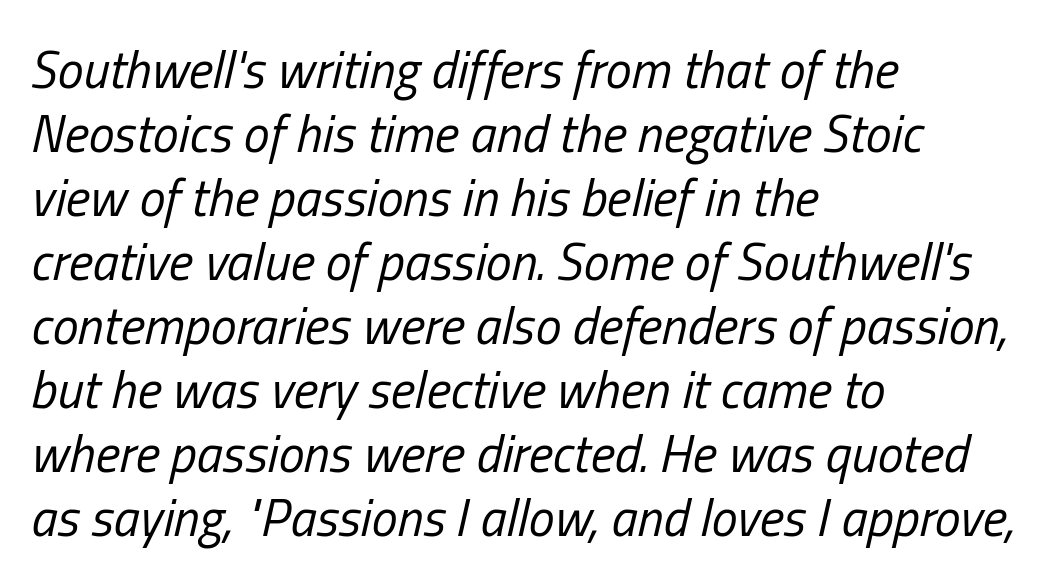
Q: Is the text bold? A: No.
Q: Is the text italic (slanted)? A: Yes, it leans right by about 13 degrees.
Q: Is the text underlined? A: No.
Q: How is the paragraph aligned? A: Left-aligned.
Q: Is the spacing between letters normal or unusually wide? A: Normal.
Q: Width (condensed, normal, or wide)? A: Condensed.
Q: Stroke contrast? A: Low.
Q: x-height? A: Medium.
Q: Monospaced? A: No.
